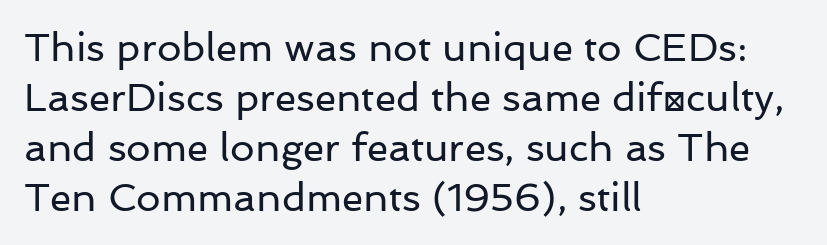
{"serif": "no", "italic": "no", "bold": "no", "weight": "regular", "width": "normal", "stroke_contrast": "low", "x_height": "medium", "monospaced": "no", "underline": "no", "align": "left", "line_spacing": "normal", "line_spacing_ratio": 1.28, "letter_spacing": "normal", "letter_spacing_em": 0.0, "glyph_px": 39}
